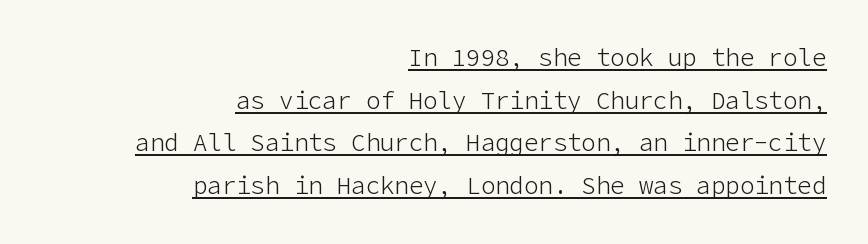
{"italic": "no", "bold": "no", "underline": "yes", "align": "right", "line_spacing_ratio": 1.78, "letter_spacing": "normal", "letter_spacing_em": 0.0, "glyph_px": 24}
